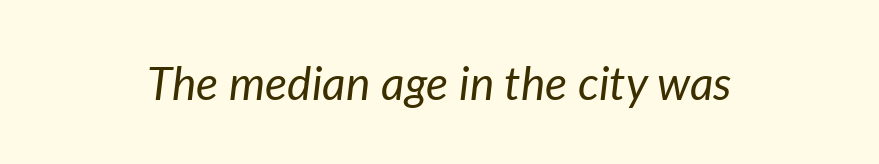
Q: Is the text bold? A: No.
Q: Is the text italic (slanted)? A: Yes, it leans right by about 7 degrees.
Q: Is the text underlined? A: No.
Q: Is the spacing between letters normal or unusually wide? A: Normal.
Q: Width (condensed, normal, or wide)? A: Normal.
Q: Stroke contrast? A: Low.
Q: x-height? A: Medium.
Q: Monospaced? A: No.
